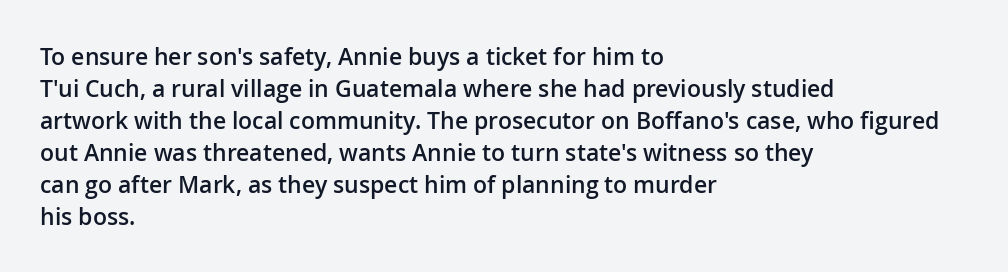
The image shows 23 px text type, upright; set left-aligned, normal line spacing (1.39x), normal letter spacing, not underlined.
